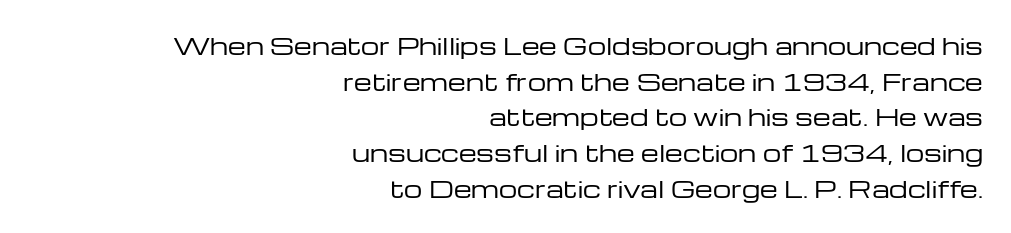
Q: Is the text bold? A: No.
Q: Is the text italic (slanted)? A: No, it is upright.
Q: Is the text underlined? A: No.
Q: How is the paragraph aligned? A: Right-aligned.
Q: Is the spacing between letters normal or unusually wide? A: Normal.
Q: Is the spacing between lines tight, normal or loose? A: Normal.
